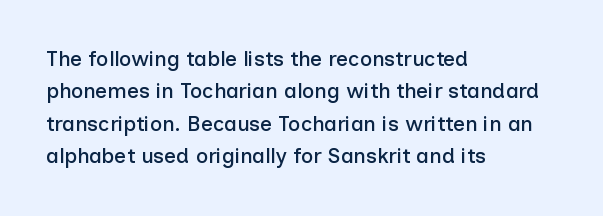
Glyph-to-glyph distance matches everyday printed text. Upright lettering throughout. Notice how descenders clear the ascenders below comfortably — that's standard leading. The strip under each line holds only bare page. Layout note: lines flush left.
